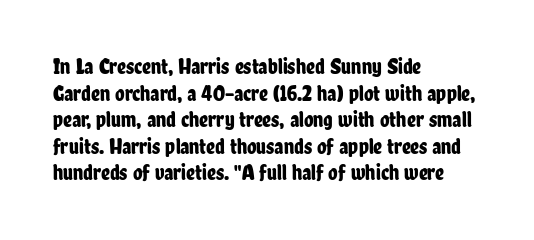
{"italic": "no", "underline": "no", "align": "left", "line_spacing_ratio": 1.21, "letter_spacing": "normal", "letter_spacing_em": 0.0, "glyph_px": 22}
